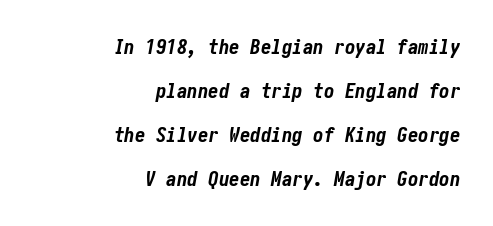
The image shows 21 px bold type, italic (leaning right); set right-aligned, loose line spacing (2.1x), normal letter spacing, not underlined.
